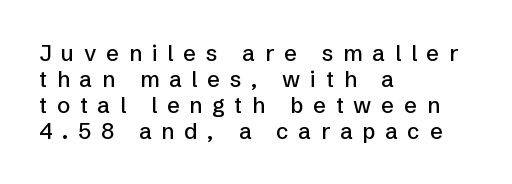
The image shows 22 px text type, upright; set left-aligned, line spacing 1.18x, unusually wide letter spacing (+0.45 em), not underlined.
